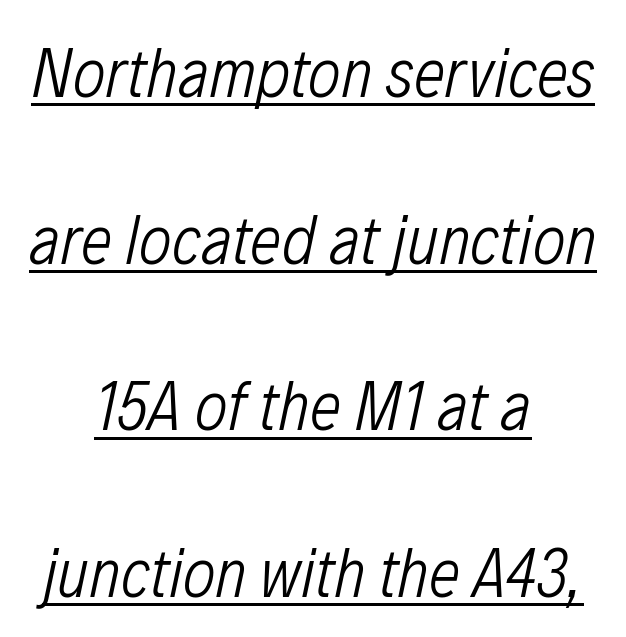
Q: Is the text bold? A: No.
Q: Is the text italic (slanted)? A: Yes, it leans right by about 12 degrees.
Q: Is the text underlined? A: Yes.
Q: How is the paragraph aligned? A: Centered.
Q: Is the spacing between letters normal or unusually wide? A: Normal.
Q: Is the spacing between lines tight, normal or loose? A: Loose.
Q: Width (condensed, normal, or wide)? A: Condensed.
Q: Stroke contrast? A: Low.
Q: x-height? A: Medium.
Q: Monospaced? A: No.
